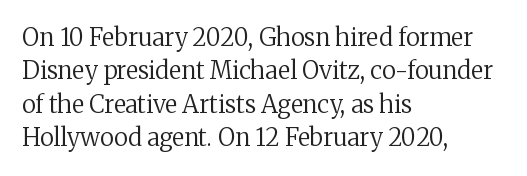
{"italic": "no", "bold": "no", "underline": "no", "align": "left", "line_spacing": "normal", "line_spacing_ratio": 1.39, "letter_spacing": "normal", "letter_spacing_em": 0.0, "glyph_px": 24}
